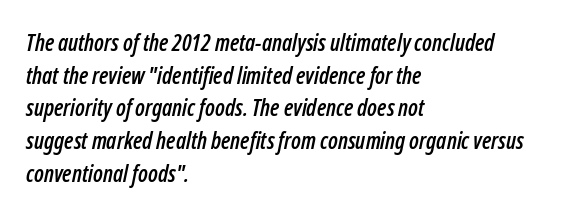
{"italic": "yes", "lean": "right", "slant_degrees": 12, "underline": "no", "align": "left", "line_spacing": "normal", "line_spacing_ratio": 1.42, "letter_spacing": "normal", "letter_spacing_em": 0.0, "glyph_px": 23}
